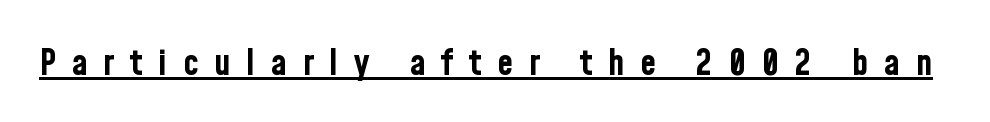
{"serif": "no", "italic": "no", "bold": "yes", "weight": "bold", "width": "condensed", "stroke_contrast": "low", "x_height": "medium", "monospaced": "no", "underline": "yes", "letter_spacing": "wide", "letter_spacing_em": 0.44, "glyph_px": 36}
